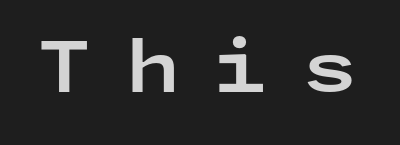
{"serif": "no", "italic": "no", "bold": "yes", "weight": "bold", "width": "wide", "stroke_contrast": "low", "x_height": "medium", "underline": "no", "letter_spacing": "wide", "letter_spacing_em": 0.49, "glyph_px": 70}
